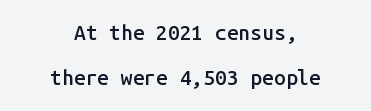
{"italic": "no", "bold": "semi", "underline": "no", "align": "center", "line_spacing": "loose", "line_spacing_ratio": 2.12, "letter_spacing": "normal", "letter_spacing_em": 0.0, "glyph_px": 21}
